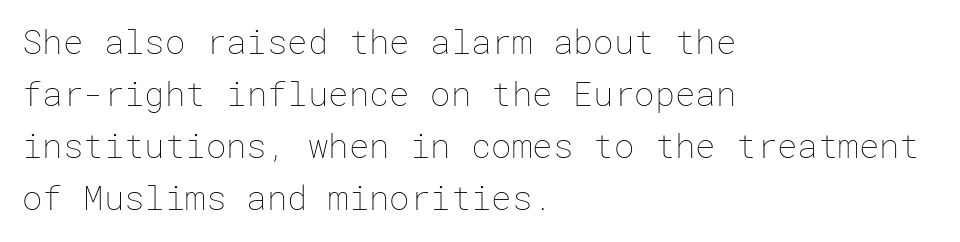
Q: Is the text bold? A: No.
Q: Is the text italic (slanted)? A: No, it is upright.
Q: Is the text underlined? A: No.
Q: How is the paragraph aligned? A: Left-aligned.
Q: Is the spacing between letters normal or unusually wide? A: Normal.
Q: Is the spacing between lines tight, normal or loose? A: Normal.
Q: Width (condensed, normal, or wide)? A: Normal.
Q: Stroke contrast? A: Low.
Q: x-height? A: Medium.
